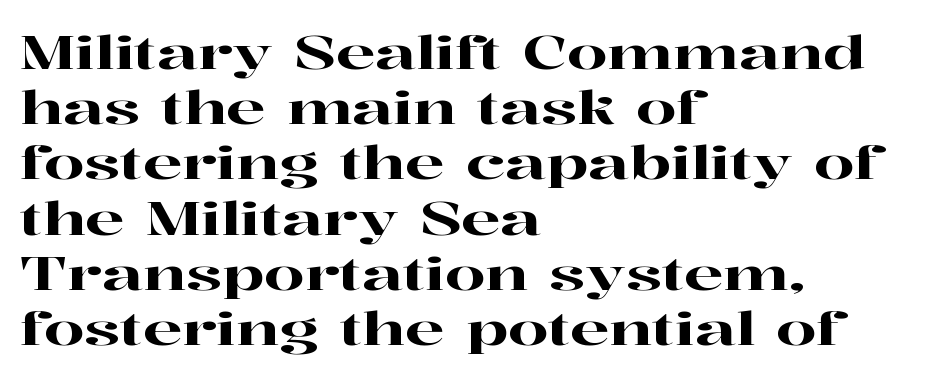
Layout note: lines flush left. Each letter keeps its own natural width here, so spacing adapts to shape. Standard letterfit; no display-style spreading of the glyphs. This is serif lettering, the kind often seen in printed books. Ordinary non-slanted type is in use.
